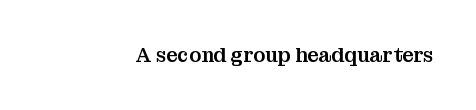
Q: Is the text italic (slanted)? A: No, it is upright.
Q: Is the text underlined? A: No.
Q: Is the spacing between letters normal or unusually wide? A: Normal.
